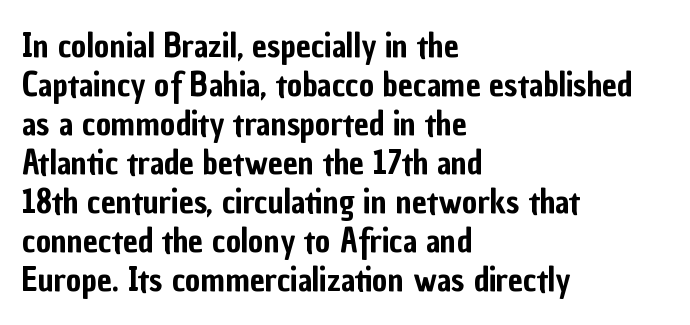
{"serif": "no", "italic": "no", "width": "condensed", "stroke_contrast": "low", "x_height": "medium", "monospaced": "no", "underline": "no", "align": "left", "line_spacing_ratio": 1.18, "letter_spacing": "normal", "letter_spacing_em": 0.0, "glyph_px": 33}
